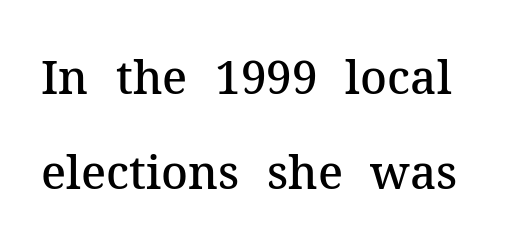
{"serif": "yes", "italic": "no", "bold": "semi", "weight": "semibold", "width": "normal", "stroke_contrast": "medium", "x_height": "medium", "monospaced": "no", "underline": "no", "line_spacing": "loose", "line_spacing_ratio": 2.07, "letter_spacing": "normal", "letter_spacing_em": 0.0, "glyph_px": 46}
